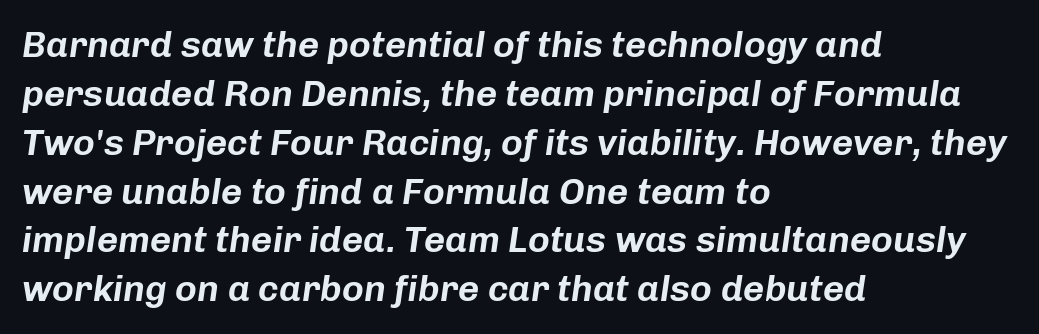
Each line starts at the same left margin while the right side varies. Rows of type keep a routine distance in the vertical direction. These lines are rendered in a variable-pitch font. The lettering tilts uniformly, giving the passage an italic look. Here the glyphs are tracked normally, forming tight word shapes. Words float on clear page, feet unadorned.
